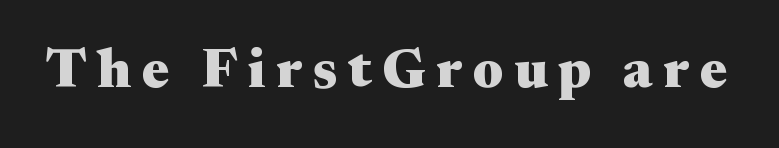
{"serif": "yes", "italic": "no", "bold": "yes", "weight": "heavy", "width": "wide", "stroke_contrast": "medium", "x_height": "medium", "monospaced": "no", "underline": "no", "glyph_px": 55}
